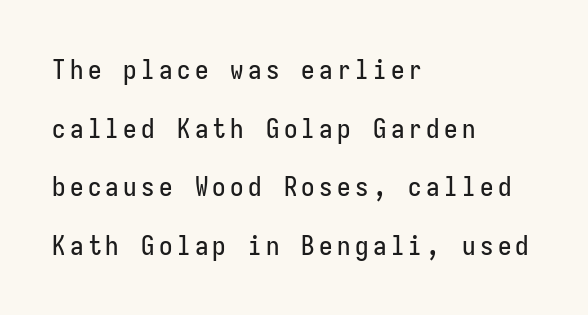
Q: Is the text italic (slanted)? A: No, it is upright.
Q: Is the text underlined? A: No.
Q: How is the paragraph aligned? A: Left-aligned.
Q: Is the spacing between lines tight, normal or loose? A: Loose.
